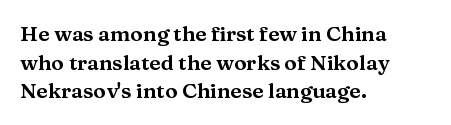
The image shows 21 px text type, upright; set left-aligned, normal line spacing (1.36x), normal letter spacing, not underlined.
